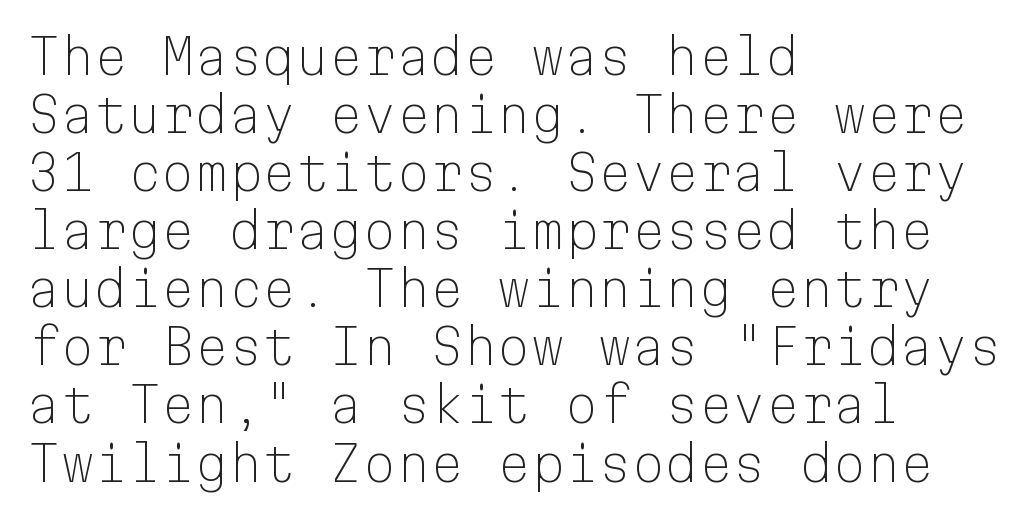
{"serif": "no", "italic": "no", "bold": "no", "weight": "light", "width": "normal", "stroke_contrast": "low", "x_height": "medium", "monospaced": "yes", "underline": "no", "align": "left", "line_spacing_ratio": 1.21, "letter_spacing": "normal", "letter_spacing_em": 0.0, "glyph_px": 48}
